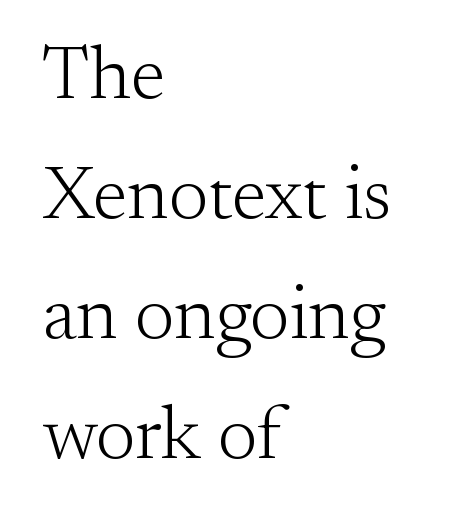
{"serif": "yes", "italic": "no", "bold": "no", "weight": "light", "width": "normal", "stroke_contrast": "medium", "x_height": "small", "monospaced": "no", "underline": "no", "align": "left", "line_spacing": "normal", "line_spacing_ratio": 1.6, "letter_spacing": "normal", "letter_spacing_em": 0.0, "glyph_px": 75}
